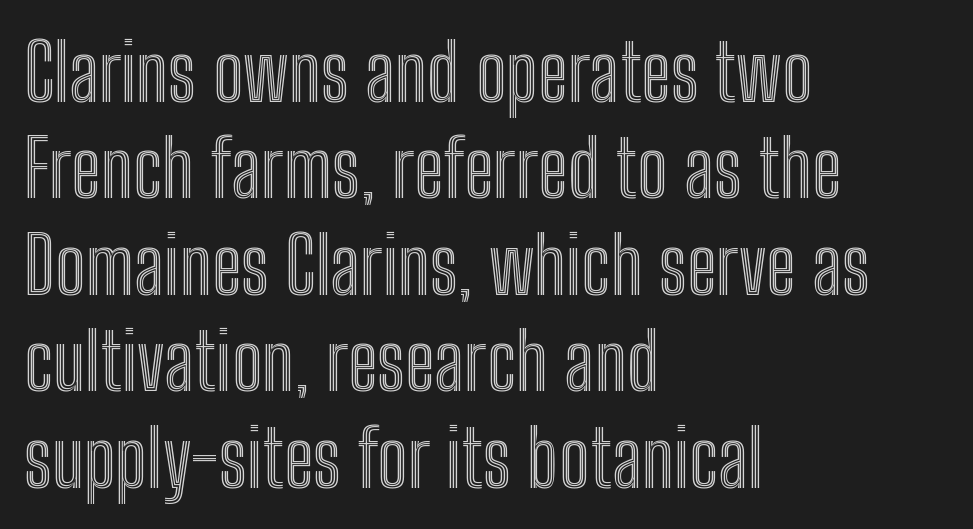
The image shows 79 px condensed type, upright; set left-aligned, line spacing 1.22x, normal letter spacing, not underlined; a medium x-height.
